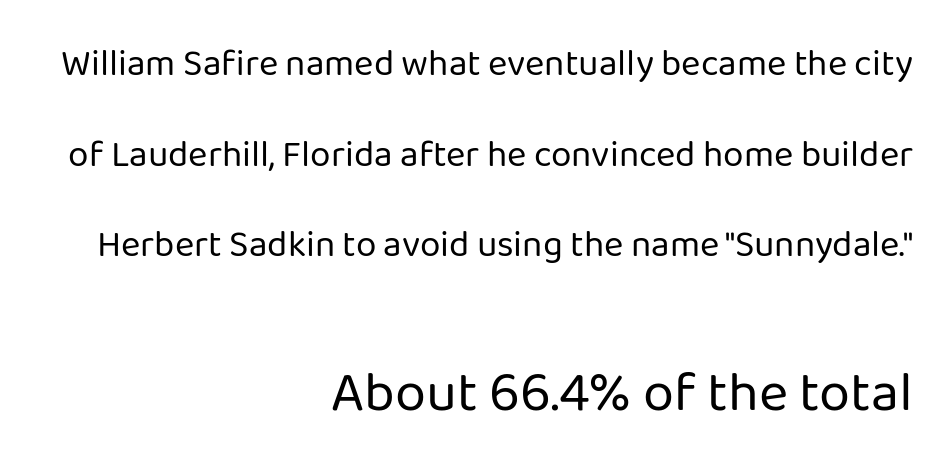
The image shows 56 px regular-weight sans-serif type, upright; set right-aligned, loose line spacing (2.45x), normal letter spacing, not underlined; the second (bottom) block is 1.51x larger; low stroke contrast and a medium x-height.
